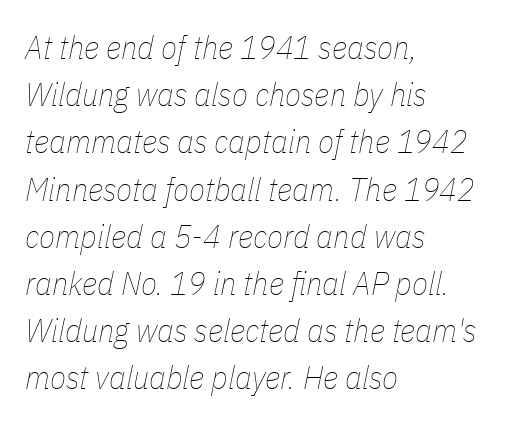
Q: Is the text bold? A: No.
Q: Is the text italic (slanted)? A: Yes, it leans right by about 11 degrees.
Q: Is the text underlined? A: No.
Q: How is the paragraph aligned? A: Left-aligned.
Q: Is the spacing between letters normal or unusually wide? A: Normal.
Q: Is the spacing between lines tight, normal or loose? A: Normal.
Q: Width (condensed, normal, or wide)? A: Condensed.
Q: Stroke contrast? A: Low.
Q: x-height? A: Medium.
Q: Monospaced? A: No.
